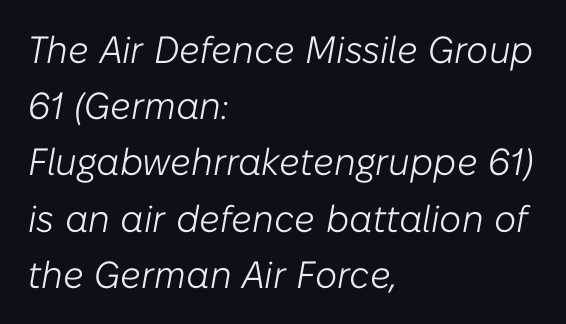
Q: Is the text bold? A: No.
Q: Is the text italic (slanted)? A: Yes, it leans right by about 10 degrees.
Q: Is the text underlined? A: No.
Q: How is the paragraph aligned? A: Left-aligned.
Q: Is the spacing between letters normal or unusually wide? A: Normal.
Q: Is the spacing between lines tight, normal or loose? A: Normal.
Q: Width (condensed, normal, or wide)? A: Normal.
Q: Stroke contrast? A: Low.
Q: x-height? A: Medium.
Q: Monospaced? A: No.
